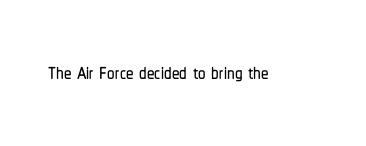
Q: Is the text italic (slanted)? A: No, it is upright.
Q: Is the typeface a serif or a sans-serif typeface? A: Sans-serif.
Q: Is the text underlined? A: No.
Q: Is the spacing between letters normal or unusually wide? A: Normal.
Q: Width (condensed, normal, or wide)? A: Condensed.
Q: Stroke contrast? A: Low.
Q: x-height? A: Medium.
Q: Monospaced? A: No.
